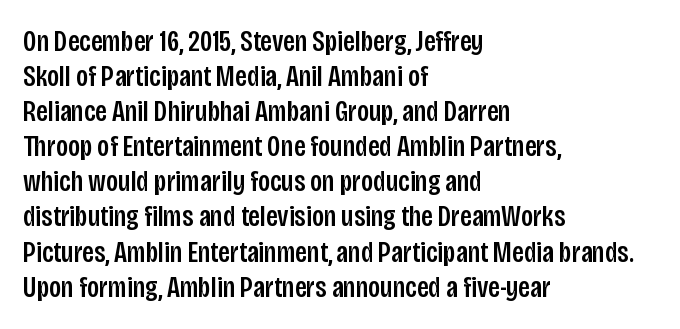
Words float on clear page, feet unadorned. What stands out about the letter spacing? Nothing — it is the standard amount. Line beginnings align vertically; line endings do not. The typeface chosen for these lines omits serifs. Quick note: not italic, upright.
